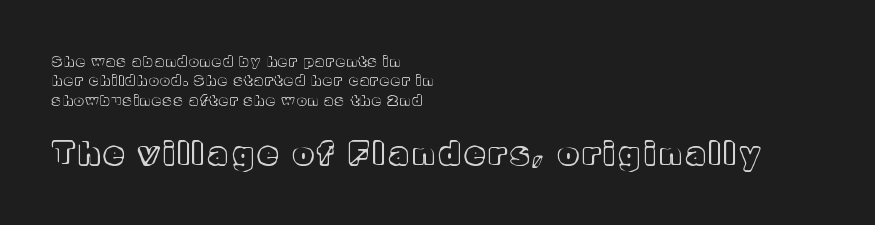
{"italic": "no", "width": "normal", "x_height": "medium", "monospaced": "no", "underline": "no", "align": "left", "line_spacing": "normal", "line_spacing_ratio": 1.39, "larger_block": "second", "size_ratio": 2.21, "glyph_px": 31}
